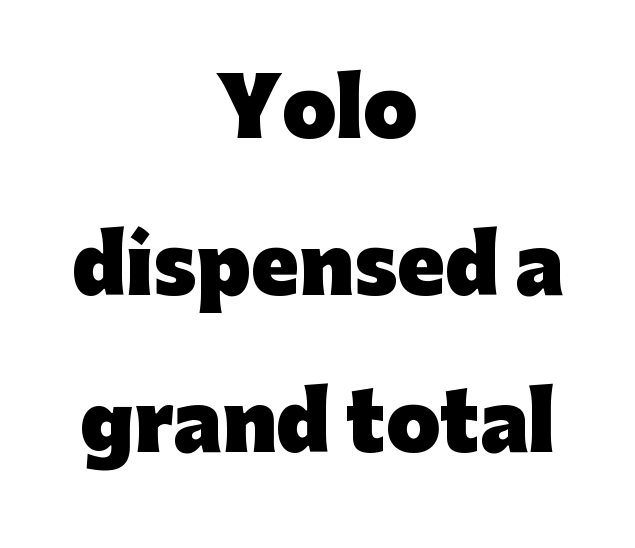
The image shows 78 px heavy sans-serif type, upright; set centered, loose line spacing (2.01x), normal letter spacing, not underlined; low stroke contrast and a medium x-height.
